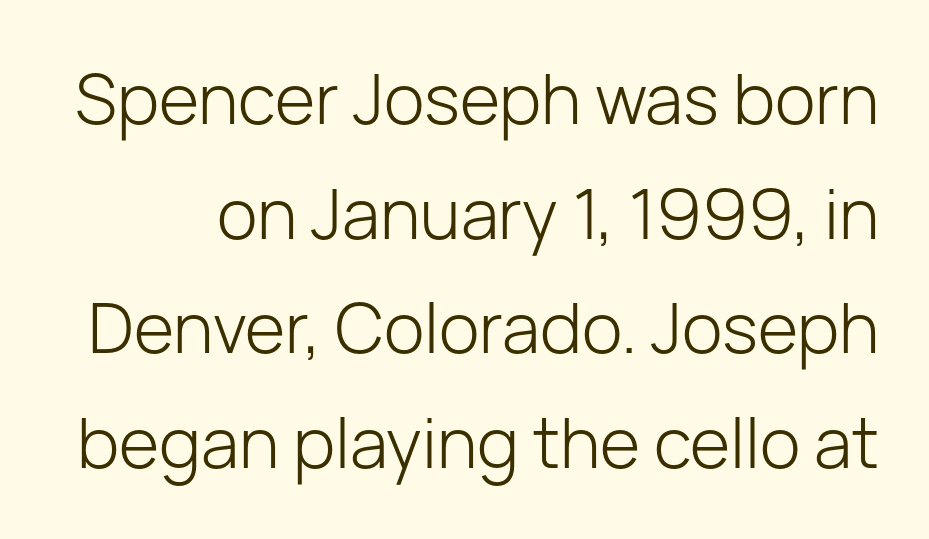
The image shows 69 px light sans-serif type, upright; set normal line spacing (1.66x), normal letter spacing, not underlined; low stroke contrast and a medium x-height.
